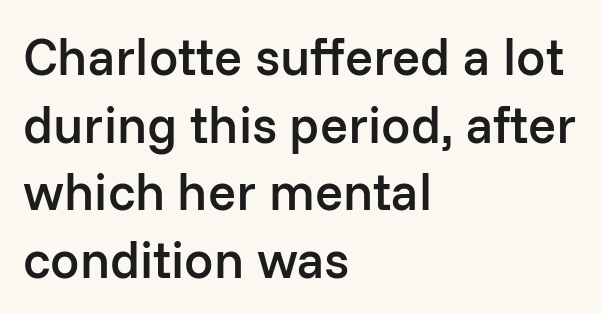
{"serif": "no", "italic": "no", "bold": "semi", "weight": "semibold", "width": "normal", "stroke_contrast": "low", "x_height": "medium", "monospaced": "no", "underline": "no", "align": "left", "line_spacing": "normal", "line_spacing_ratio": 1.3, "letter_spacing": "normal", "letter_spacing_em": 0.0, "glyph_px": 52}
